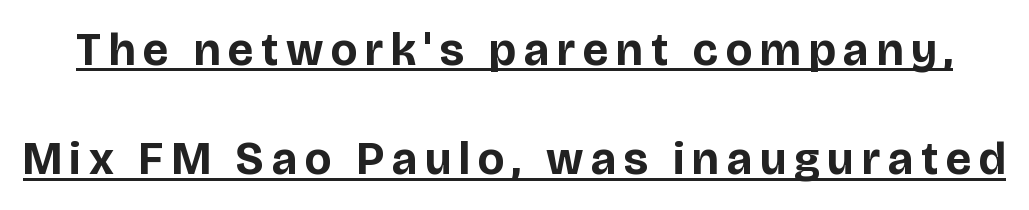
This is the regular roman posture of the typeface. Caption: lettering with a line underneath. Typesetter's note: full bold, strokes at maximum text heaviness. Think of a printed novel: that variable character pitch is what you see here. Serif or sans? Sans — the stroke terminals are bare.
